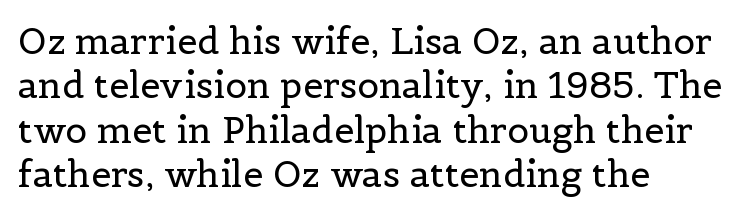
{"serif": "yes", "italic": "no", "bold": "no", "weight": "regular", "width": "normal", "x_height": "medium", "monospaced": "no", "underline": "no", "align": "left", "line_spacing_ratio": 1.23, "letter_spacing": "normal", "letter_spacing_em": 0.0, "glyph_px": 36}
